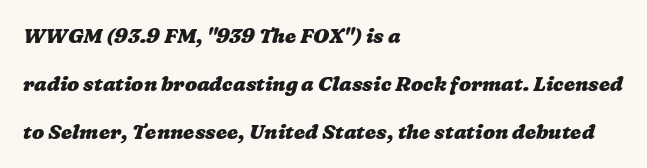
{"bold": "yes", "underline": "no", "align": "left", "line_spacing": "loose", "line_spacing_ratio": 2.39, "letter_spacing": "normal", "letter_spacing_em": 0.0, "glyph_px": 20}
